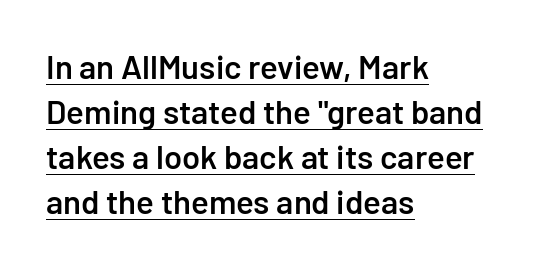
Is there any slant? The stems are plumb. Here the designer chose a conventional face with non-uniform glyph widths. This rendering leaves character spacing at its baseline value. The glyphs in this specimen are sans serif.
